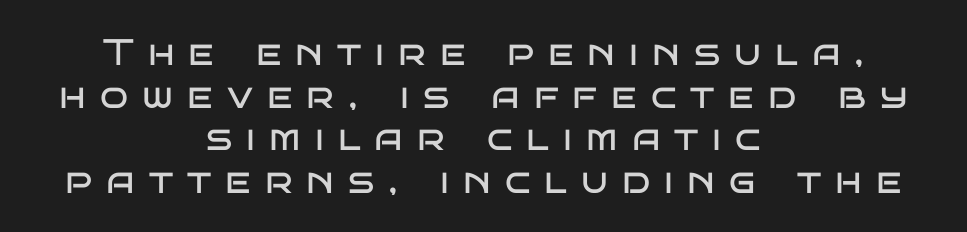
The image shows 37 px regular-weight, wide sans-serif type, upright; set centered, tight line spacing (1.15x), unusually wide letter spacing (+0.38 em), not underlined; low stroke contrast and a large x-height.
